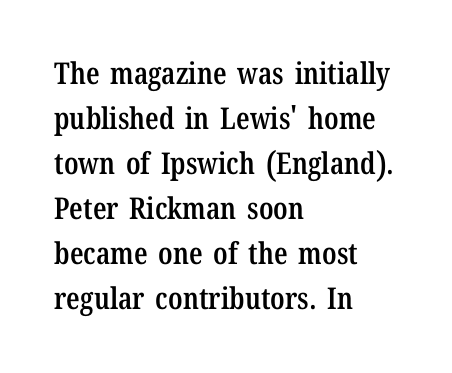
The image shows 30 px semibold, condensed serif type, upright; set left-aligned, normal line spacing (1.5x), normal letter spacing, not underlined; low stroke contrast and a medium x-height.
